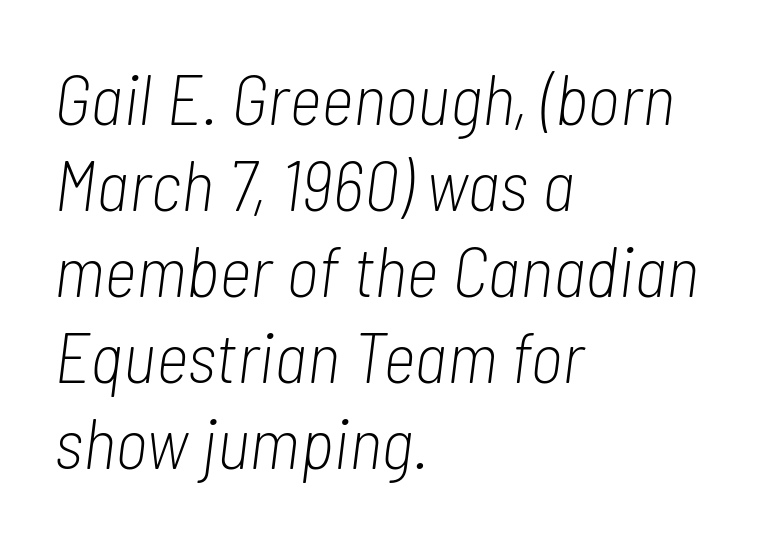
The image shows 71 px light, condensed type, italic (leaning right); set left-aligned, line spacing 1.21x, normal letter spacing, not underlined; low stroke contrast and a medium x-height.
